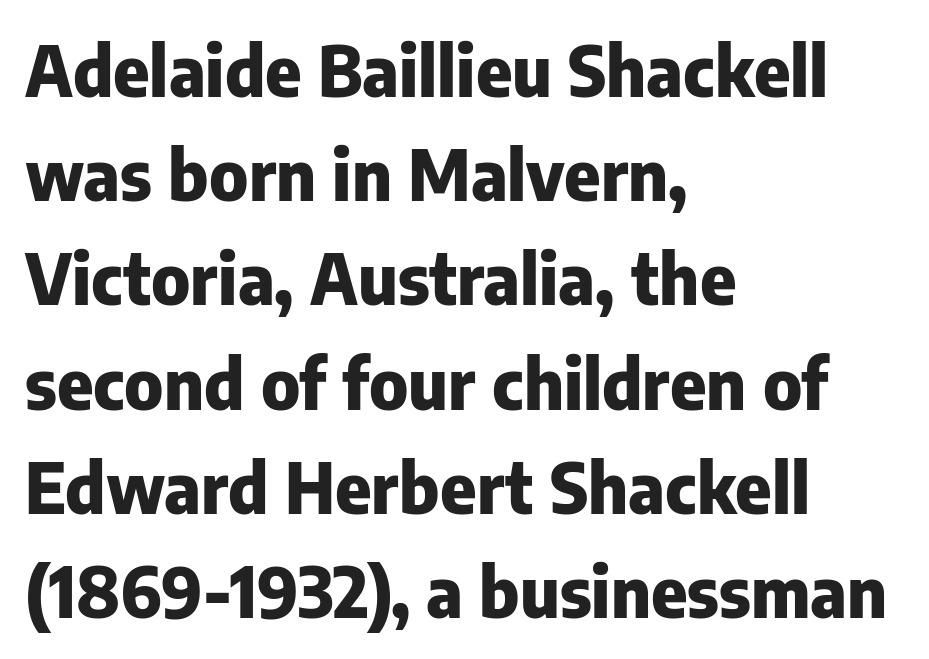
Q: Is the text bold? A: Yes.
Q: Is the text italic (slanted)? A: No, it is upright.
Q: Is the typeface a serif or a sans-serif typeface? A: Sans-serif.
Q: Is the text underlined? A: No.
Q: How is the paragraph aligned? A: Left-aligned.
Q: Is the spacing between letters normal or unusually wide? A: Normal.
Q: Is the spacing between lines tight, normal or loose? A: Normal.
Q: Width (condensed, normal, or wide)? A: Normal.
Q: Stroke contrast? A: Low.
Q: x-height? A: Medium.
Q: Monospaced? A: No.
